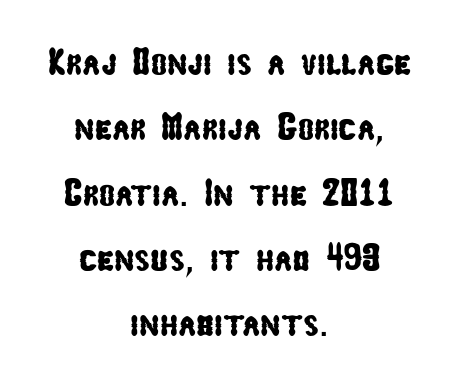
The image shows 38 px condensed sans-serif type; set centered, line spacing 1.72x, normal letter spacing, not underlined; low stroke contrast and a medium x-height.
